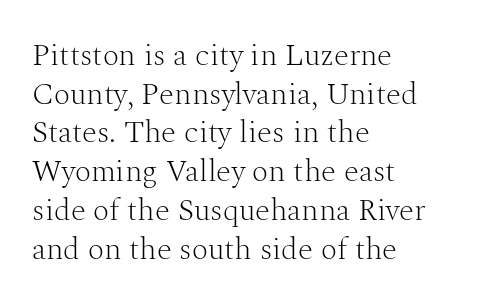
{"serif": "yes", "italic": "no", "bold": "no", "weight": "light", "width": "normal", "stroke_contrast": "medium", "x_height": "medium", "monospaced": "no", "underline": "no", "align": "left", "line_spacing": "normal", "line_spacing_ratio": 1.25, "letter_spacing": "normal", "letter_spacing_em": 0.0, "glyph_px": 31}
